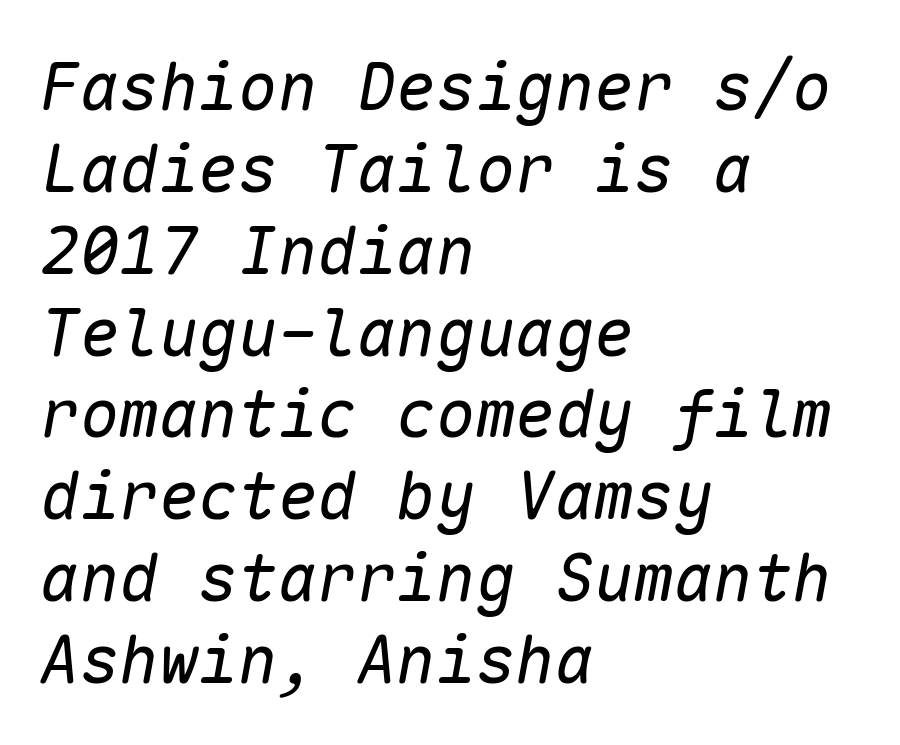
{"italic": "yes", "lean": "right", "slant_degrees": 10, "bold": "no", "weight": "regular", "width": "normal", "stroke_contrast": "low", "x_height": "medium", "monospaced": "yes", "underline": "no", "align": "left", "line_spacing_ratio": 1.24, "letter_spacing": "normal", "letter_spacing_em": 0.0, "glyph_px": 66}
